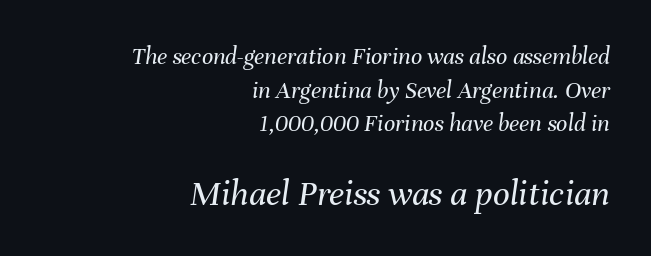
Q: Is the text bold? A: No.
Q: Is the text italic (slanted)? A: Yes, it leans right by about 8 degrees.
Q: Is the text underlined? A: No.
Q: How is the paragraph aligned? A: Right-aligned.
Q: Is the spacing between letters normal or unusually wide? A: Normal.
Q: Is the spacing between lines tight, normal or loose? A: Normal.
Q: Which block of text is set in a larger size, the first (top) or the second (bottom)? A: The second (bottom) one.
Q: Width (condensed, normal, or wide)? A: Normal.
Q: Stroke contrast? A: Medium.
Q: x-height? A: Medium.
Q: Monospaced? A: No.
